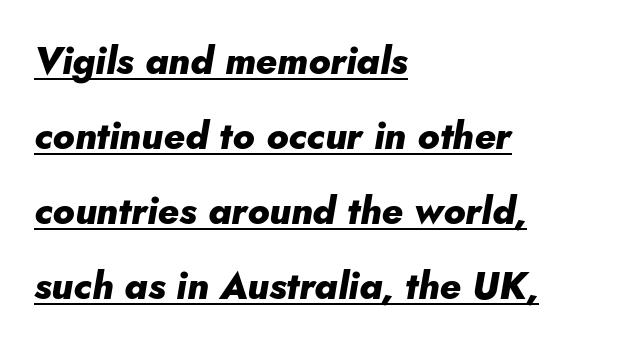
The image shows 38 px heavy type, italic (leaning right); set left-aligned, loose line spacing (1.97x), normal letter spacing, underlined; low stroke contrast and a small x-height.
